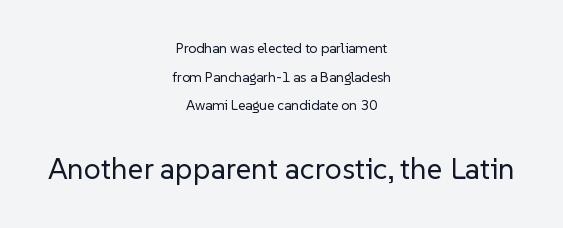
{"serif": "no", "italic": "no", "bold": "no", "weight": "regular", "width": "normal", "stroke_contrast": "low", "x_height": "medium", "monospaced": "no", "underline": "no", "align": "center", "line_spacing": "loose", "line_spacing_ratio": 2.05, "letter_spacing": "normal", "letter_spacing_em": 0.0, "larger_block": "second", "size_ratio": 2.14, "glyph_px": 30}
